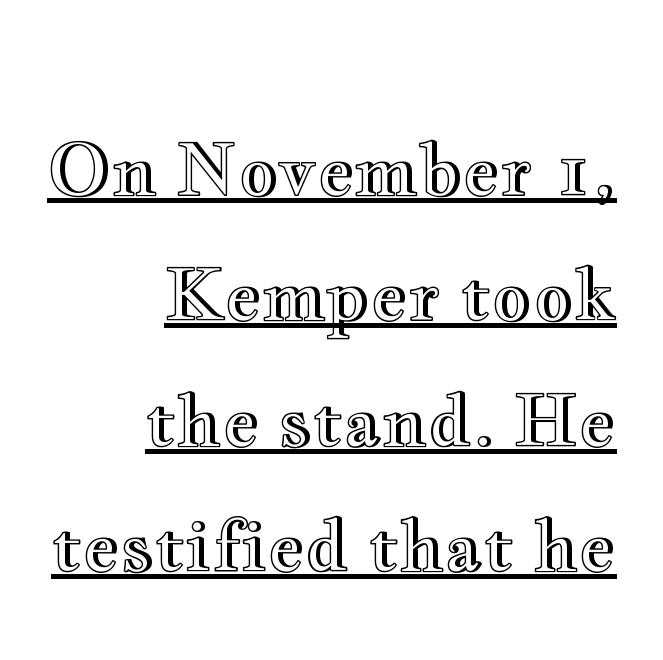
{"italic": "no", "width": "wide", "x_height": "small", "monospaced": "no", "underline": "yes", "align": "right", "line_spacing_ratio": 1.79, "letter_spacing": "normal", "letter_spacing_em": 0.0, "glyph_px": 70}
